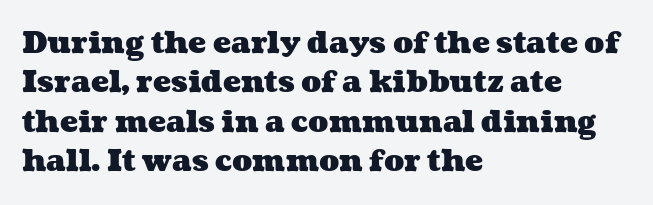
Letters rest on an invisible, unmarked baseline. Vertically, the passage feels balanced, rows spaced as you'd expect. Each line starts at the same left margin while the right side varies. The face used here is proportionally spaced, like ordinary book or web type.
